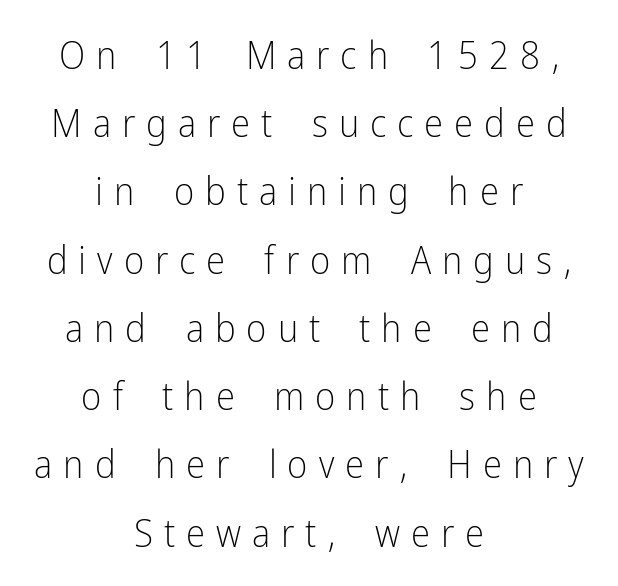
Q: Is the text bold? A: No.
Q: Is the text italic (slanted)? A: No, it is upright.
Q: Is the typeface a serif or a sans-serif typeface? A: Sans-serif.
Q: Is the text underlined? A: No.
Q: How is the paragraph aligned? A: Centered.
Q: Is the spacing between letters normal or unusually wide? A: Unusually wide.
Q: Width (condensed, normal, or wide)? A: Condensed.
Q: Stroke contrast? A: Low.
Q: x-height? A: Medium.
Q: Monospaced? A: No.
